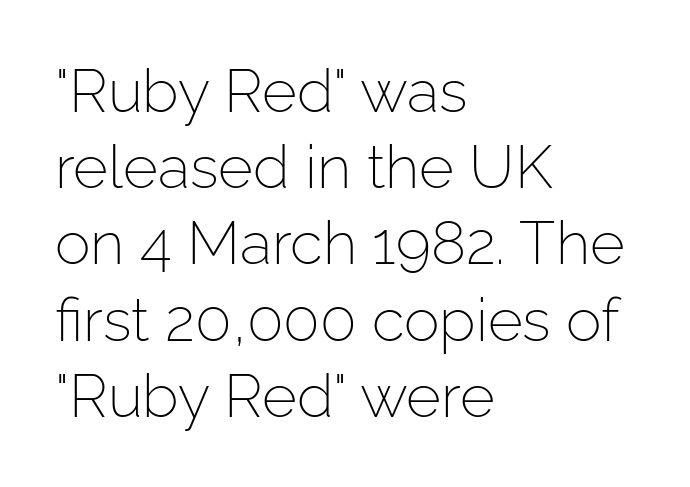
Q: Is the text bold? A: No.
Q: Is the text italic (slanted)? A: No, it is upright.
Q: Is the typeface a serif or a sans-serif typeface? A: Sans-serif.
Q: Is the text underlined? A: No.
Q: How is the paragraph aligned? A: Left-aligned.
Q: Is the spacing between letters normal or unusually wide? A: Normal.
Q: Is the spacing between lines tight, normal or loose? A: Normal.
Q: Width (condensed, normal, or wide)? A: Normal.
Q: Stroke contrast? A: Low.
Q: x-height? A: Medium.
Q: Monospaced? A: No.
